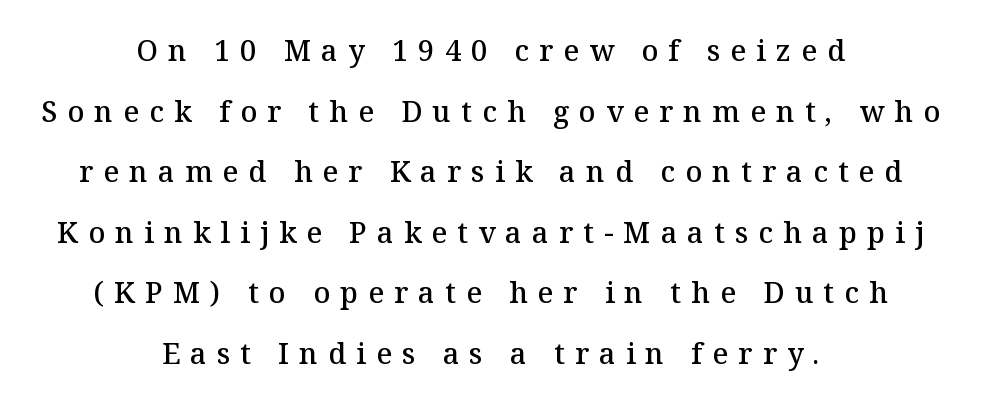
Q: Is the text bold? A: Semi-bold.
Q: Is the text italic (slanted)? A: No, it is upright.
Q: Is the typeface a serif or a sans-serif typeface? A: Serif.
Q: Is the text underlined? A: No.
Q: How is the paragraph aligned? A: Centered.
Q: Is the spacing between letters normal or unusually wide? A: Unusually wide.
Q: Is the spacing between lines tight, normal or loose? A: Loose.
Q: Width (condensed, normal, or wide)? A: Normal.
Q: Stroke contrast? A: Medium.
Q: x-height? A: Medium.
Q: Monospaced? A: No.
